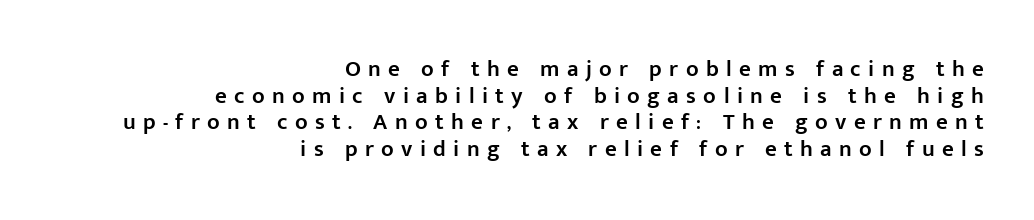
The image shows 23 px text type, upright; set right-aligned, line spacing 1.16x, unusually wide letter spacing (+0.32 em), not underlined.
